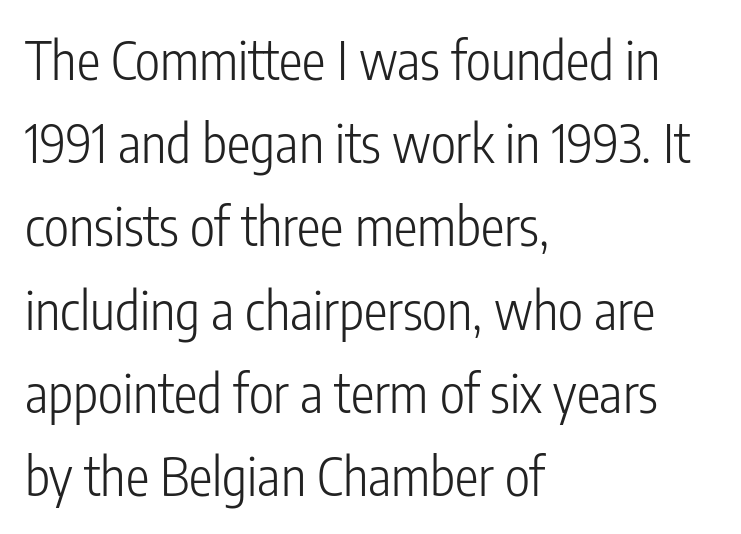
The image shows 53 px light, condensed sans-serif type, upright; set left-aligned, normal line spacing (1.57x), normal letter spacing, not underlined; low stroke contrast and a medium x-height.
